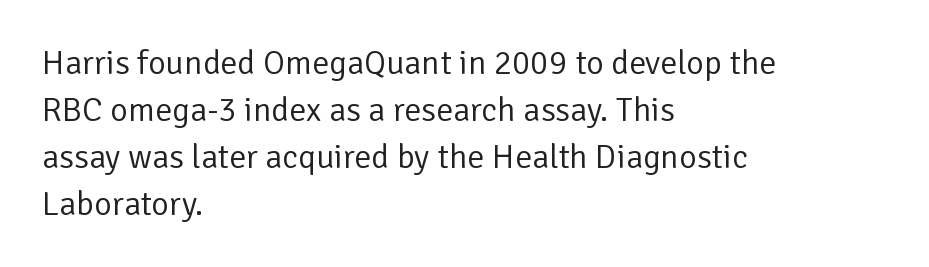
The image shows 34 px regular-weight sans-serif type, upright; set left-aligned, normal line spacing (1.38x), normal letter spacing, not underlined; low stroke contrast and a medium x-height.
